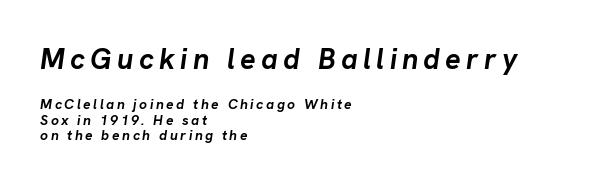
{"italic": "yes", "lean": "right", "slant_degrees": 8, "bold": "yes", "weight": "semibold", "width": "normal", "stroke_contrast": "low", "x_height": "medium", "monospaced": "no", "underline": "no", "align": "left", "line_spacing": "tight", "line_spacing_ratio": 1.11, "larger_block": "first", "size_ratio": 2.07, "glyph_px": 29}
